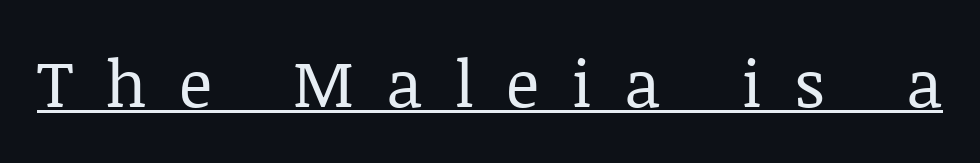
Q: Is the text bold? A: No.
Q: Is the text italic (slanted)? A: No, it is upright.
Q: Is the typeface a serif or a sans-serif typeface? A: Serif.
Q: Is the text underlined? A: Yes.
Q: Is the spacing between letters normal or unusually wide? A: Unusually wide.
Q: Width (condensed, normal, or wide)? A: Normal.
Q: Stroke contrast? A: Low.
Q: x-height? A: Large.
Q: Monospaced? A: No.
